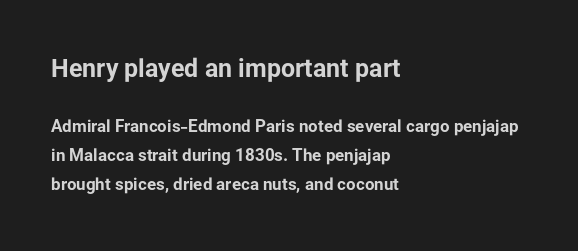
The image shows 25 px bold type, upright; set left-aligned, line spacing 1.71x, normal letter spacing, not underlined; the first (top) block is 1.47x larger.
